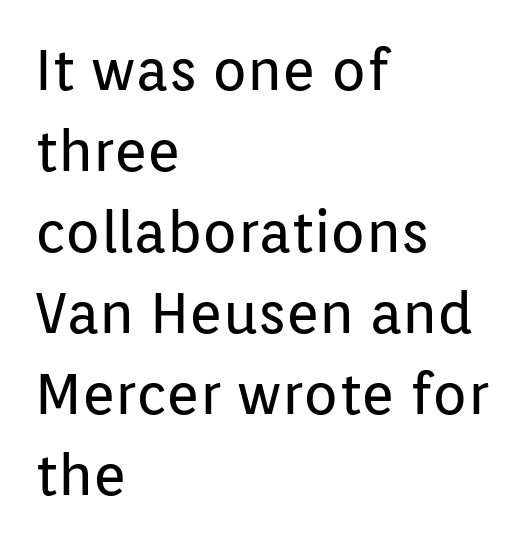
Q: Is the text bold? A: No.
Q: Is the text italic (slanted)? A: No, it is upright.
Q: Is the typeface a serif or a sans-serif typeface? A: Sans-serif.
Q: Is the text underlined? A: No.
Q: How is the paragraph aligned? A: Left-aligned.
Q: Is the spacing between letters normal or unusually wide? A: Normal.
Q: Is the spacing between lines tight, normal or loose? A: Normal.
Q: Width (condensed, normal, or wide)? A: Normal.
Q: Stroke contrast? A: Low.
Q: x-height? A: Medium.
Q: Monospaced? A: No.
